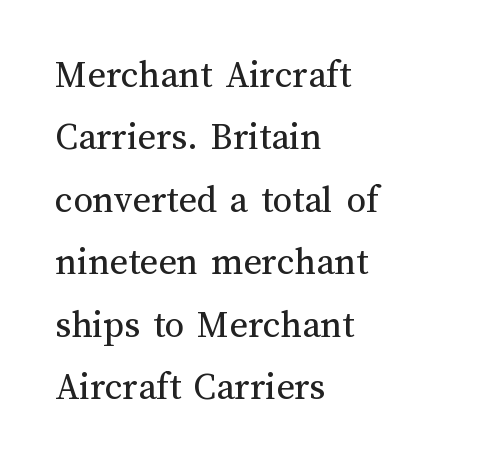
The rendering uses natural spacing where letterforms have individual widths. Here the glyphs are tracked normally, forming tight word shapes. Regarding leading, the lines here are spaced in the standard way. This is the regular roman posture of the typeface.
